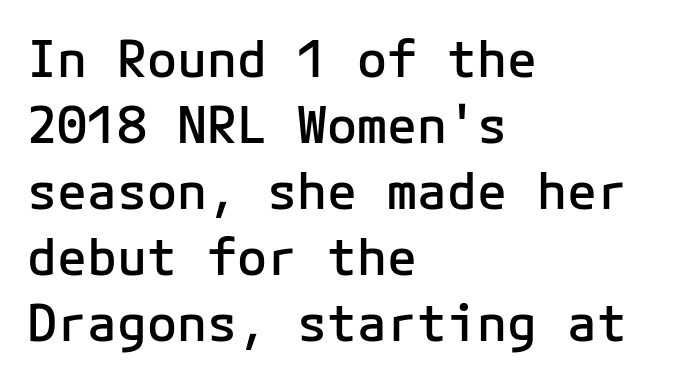
{"serif": "no", "italic": "no", "bold": "semi", "weight": "semibold", "width": "normal", "stroke_contrast": "low", "x_height": "medium", "monospaced": "yes", "underline": "no", "align": "left", "line_spacing": "normal", "line_spacing_ratio": 1.32, "letter_spacing": "normal", "letter_spacing_em": 0.0, "glyph_px": 50}
